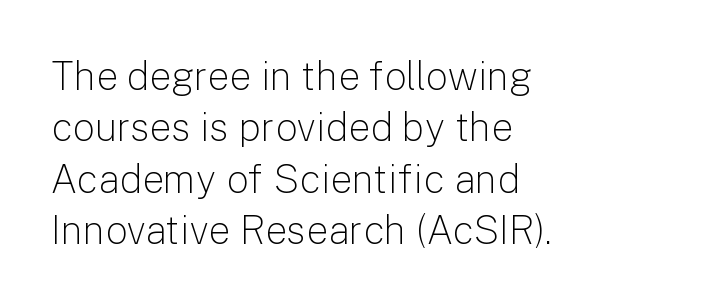
The image shows 39 px light sans-serif type, upright; set left-aligned, normal line spacing (1.32x), normal letter spacing, not underlined; low stroke contrast and a medium x-height.
